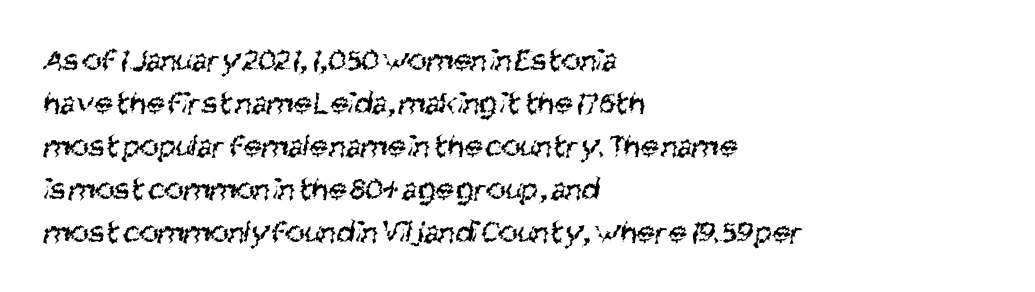
The image shows 33 px regular-weight, condensed sans-serif type; set left-aligned, normal line spacing (1.3x), normal letter spacing, not underlined; medium stroke contrast and a large x-height.
